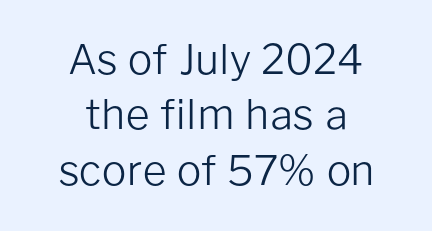
The image shows 41 px light sans-serif type, upright; set centered, normal line spacing (1.35x), normal letter spacing, not underlined; low stroke contrast and a medium x-height.
